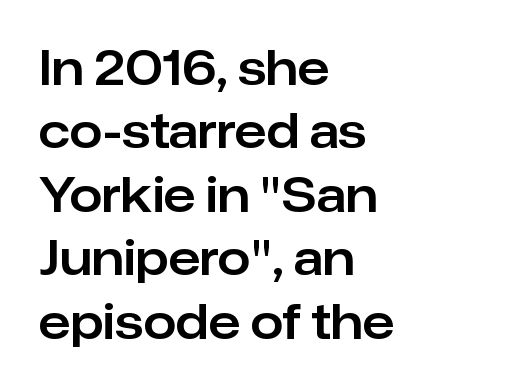
Q: Is the text italic (slanted)? A: No, it is upright.
Q: Is the typeface a serif or a sans-serif typeface? A: Sans-serif.
Q: Is the text underlined? A: No.
Q: How is the paragraph aligned? A: Left-aligned.
Q: Is the spacing between letters normal or unusually wide? A: Normal.
Q: Is the spacing between lines tight, normal or loose? A: Normal.
Q: Width (condensed, normal, or wide)? A: Normal.
Q: Stroke contrast? A: Low.
Q: x-height? A: Medium.
Q: Monospaced? A: No.
